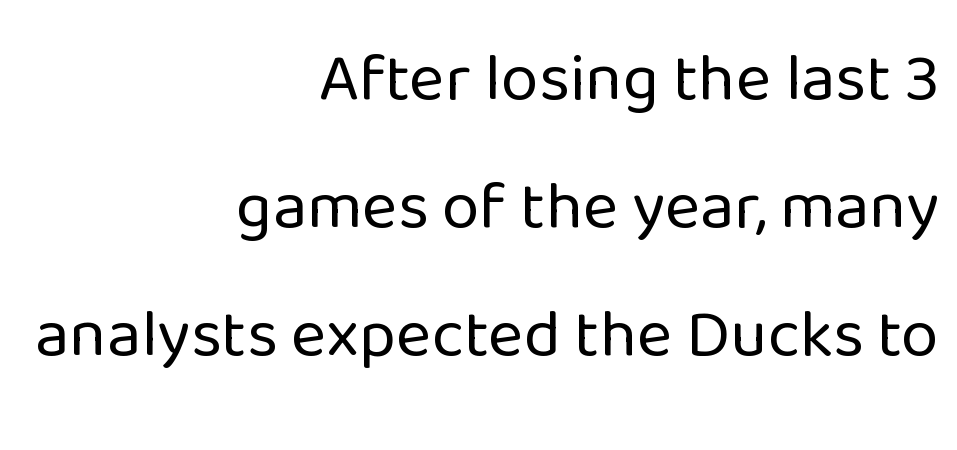
The image shows 68 px regular-weight sans-serif type, upright; set right-aligned, line spacing 1.88x, normal letter spacing, not underlined; low stroke contrast and a medium x-height.
